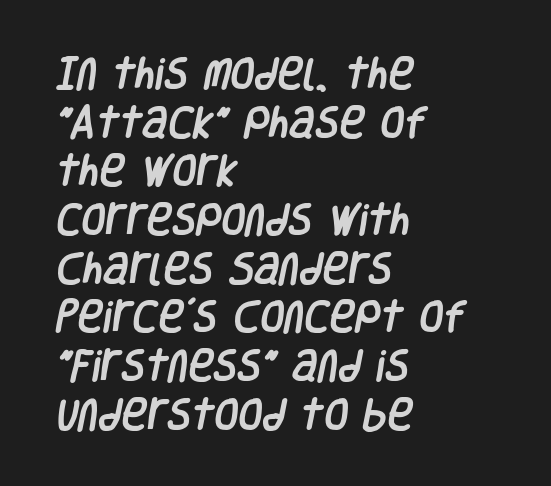
These lines are rendered in a variable-pitch font. Observe the ordinary spacing: letters are neighbours, not strangers. Descender tails drop into unmarked territory. How would I describe the line gaps? Plain and ordinary. The characters display no serif detailing; their extremities are plain. The text block is weighted toward the left margin, trailing off unevenly rightward.
